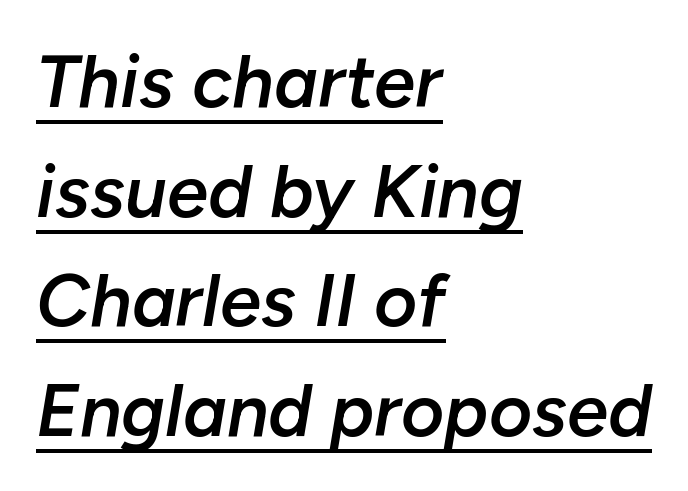
The image shows 74 px semibold type, italic (leaning right); set left-aligned, normal line spacing (1.48x), normal letter spacing, underlined; low stroke contrast and a medium x-height.
